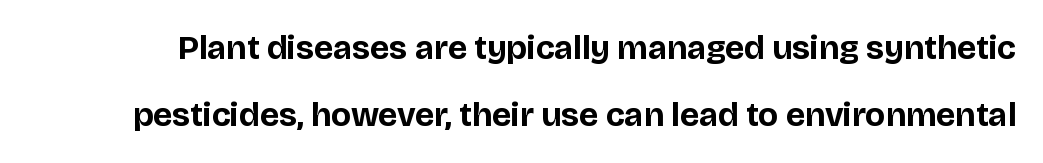
Each new line begins a long way beneath the previous one. Is this a fixed-width face? No — the glyphs have proportional, varying widths. What stands out about the letter spacing? Nothing — it is the standard amount. Tall strokes in this sample are plumb rather than angled. Each letter's strokes conclude bluntly, with no projecting serifs.
